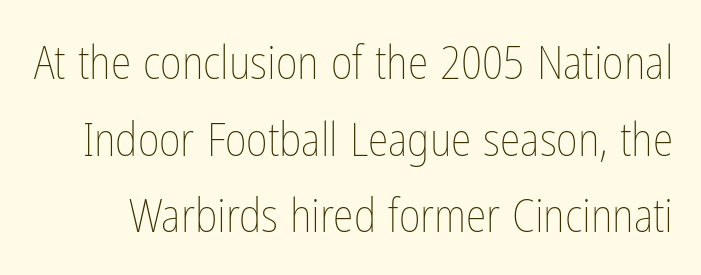
Q: Is the text bold? A: No.
Q: Is the text italic (slanted)? A: No, it is upright.
Q: Is the text underlined? A: No.
Q: Is the spacing between letters normal or unusually wide? A: Normal.
Q: Is the spacing between lines tight, normal or loose? A: Normal.
Q: Width (condensed, normal, or wide)? A: Condensed.
Q: Stroke contrast? A: Low.
Q: x-height? A: Medium.
Q: Monospaced? A: No.
